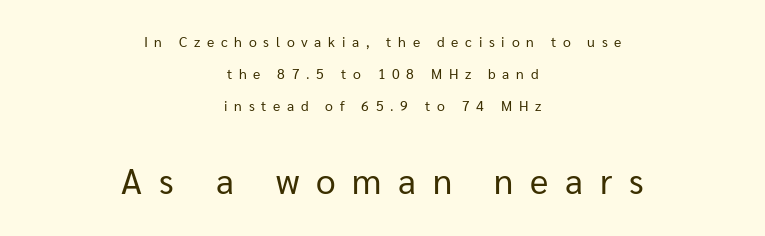
The image shows 35 px regular-weight sans-serif type, upright; set centered, loose line spacing (2.29x), unusually wide letter spacing (+0.48 em), not underlined; the second (bottom) block is 2.5x larger; low stroke contrast and a medium x-height.
